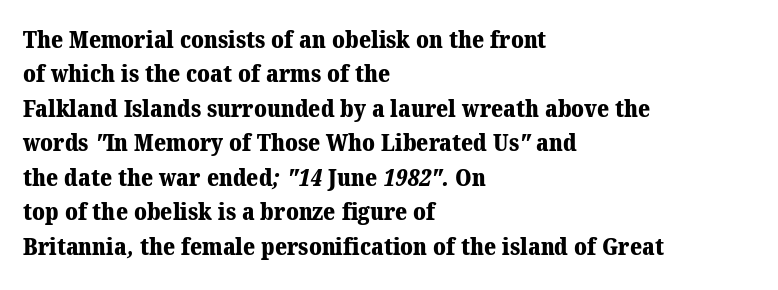
Q: Is the text bold? A: Yes.
Q: Is the text underlined? A: No.
Q: How is the paragraph aligned? A: Left-aligned.
Q: Is the spacing between letters normal or unusually wide? A: Normal.
Q: Is the spacing between lines tight, normal or loose? A: Normal.
